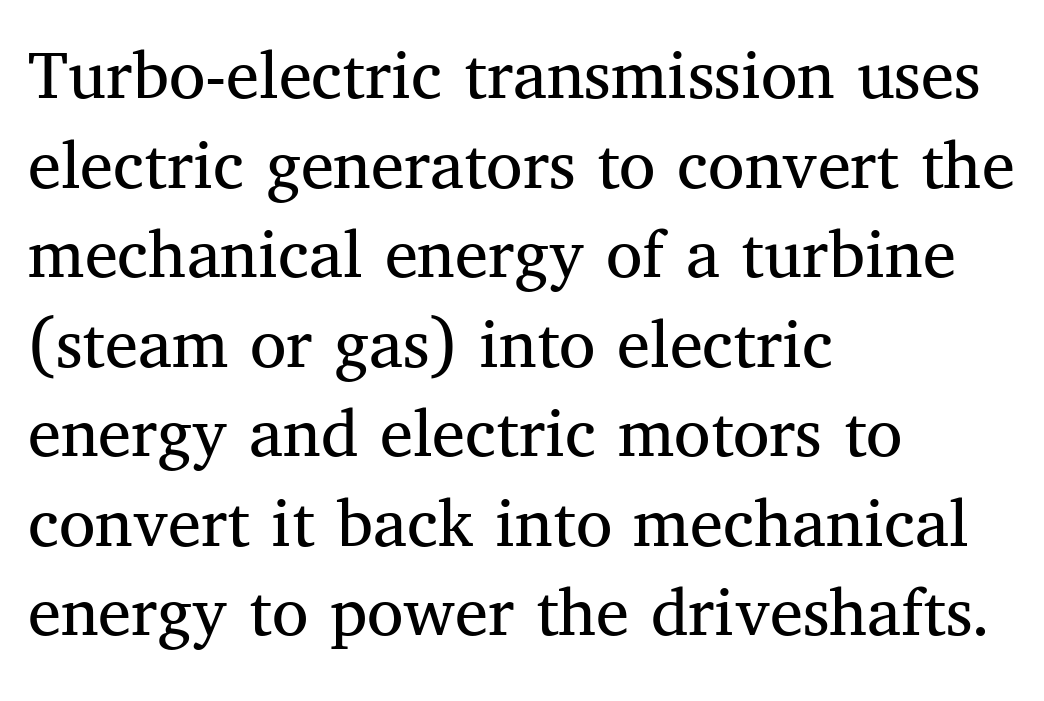
Q: Is the text bold? A: No.
Q: Is the text italic (slanted)? A: No, it is upright.
Q: Is the typeface a serif or a sans-serif typeface? A: Serif.
Q: Is the text underlined? A: No.
Q: How is the paragraph aligned? A: Left-aligned.
Q: Is the spacing between letters normal or unusually wide? A: Normal.
Q: Width (condensed, normal, or wide)? A: Normal.
Q: Stroke contrast? A: Medium.
Q: x-height? A: Medium.
Q: Monospaced? A: No.
